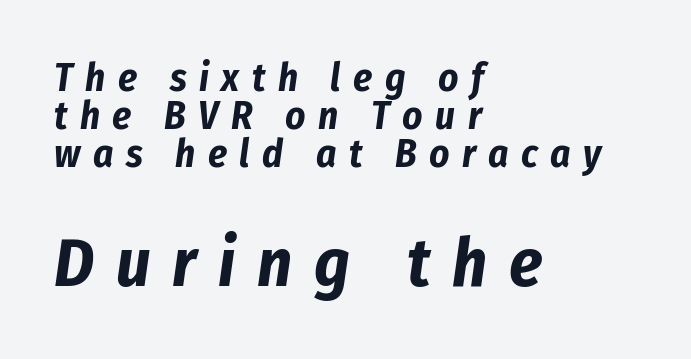
Where is the straight margin? On the left. The passage shown is not underscored anywhere. Character size in the trailing block exceeds that of the leading block. Style check: oblique.
